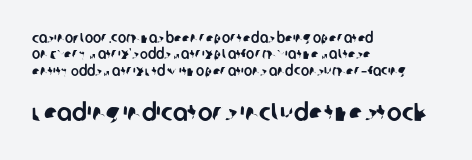
The image shows 25 px text type; set left-aligned, line spacing 1.17x, normal letter spacing, not underlined; the second (bottom) block is 1.79x larger.
